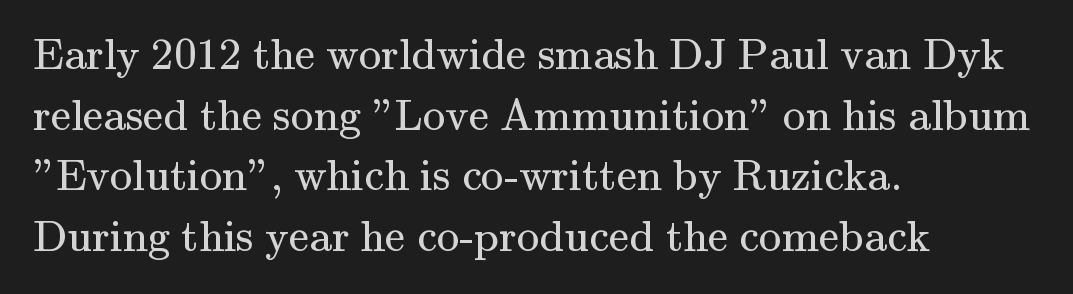
The letters sit at their default tracking, neither squeezed nor spread. These lines stack with their left ends in a neat column. Vertical strokes here are truly vertical. The glyphs in this specimen are seriffed.
